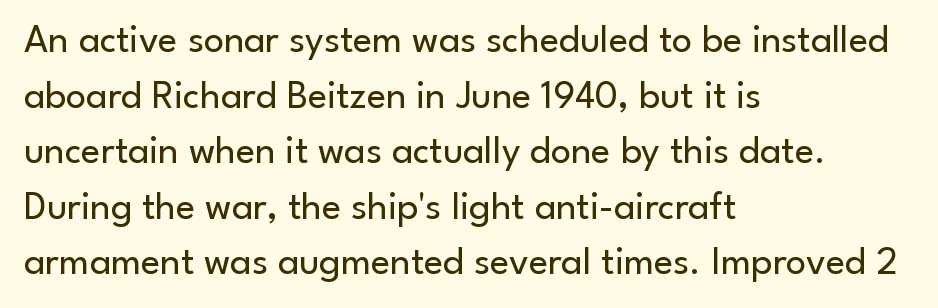
Proportional: the letters do not fall into vertical columns. Honestly, the letter spacing is just normal — you wouldn't notice it. The passage is arranged the way most books set body copy — flush left. Glance below the letters and you will spot only blank space. This rendering employs a face without finishing strokes, i.e., a sans-serif. Notice how the stems are strictly vertical — no italics here.
